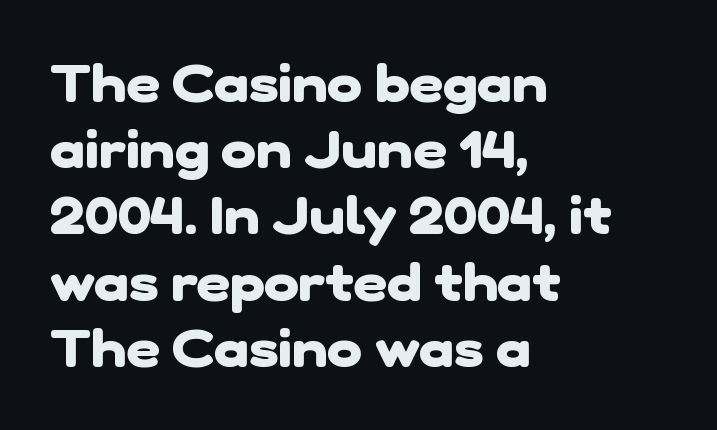
{"serif": "no", "bold": "yes", "weight": "heavy", "width": "normal", "stroke_contrast": "low", "x_height": "medium", "monospaced": "no", "underline": "no", "align": "left", "line_spacing": "normal", "line_spacing_ratio": 1.25, "letter_spacing": "normal", "letter_spacing_em": 0.0, "glyph_px": 53}
